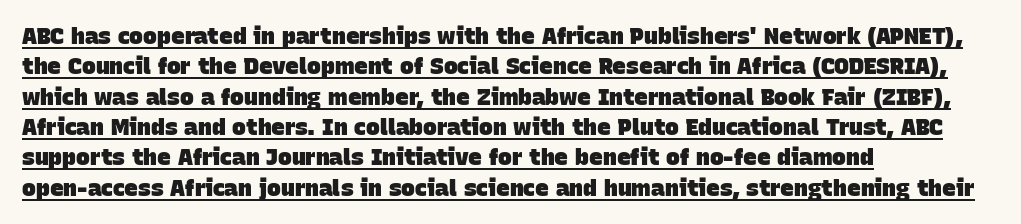
Q: Is the text bold? A: Yes.
Q: Is the text underlined? A: Yes.
Q: How is the paragraph aligned? A: Left-aligned.
Q: Is the spacing between letters normal or unusually wide? A: Normal.
Q: Is the spacing between lines tight, normal or loose? A: Normal.
